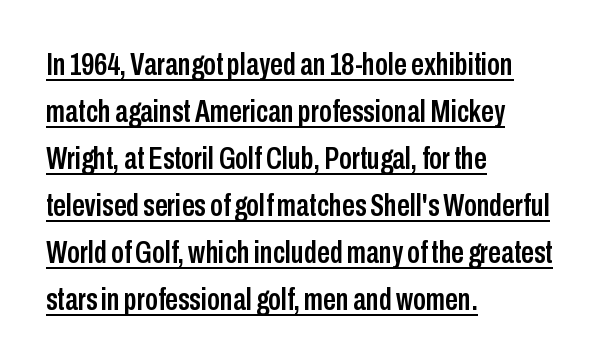
Q: Is the text italic (slanted)? A: No, it is upright.
Q: Is the typeface a serif or a sans-serif typeface? A: Sans-serif.
Q: Is the text underlined? A: Yes.
Q: How is the paragraph aligned? A: Left-aligned.
Q: Is the spacing between letters normal or unusually wide? A: Normal.
Q: Is the spacing between lines tight, normal or loose? A: Normal.
Q: Width (condensed, normal, or wide)? A: Condensed.
Q: Stroke contrast? A: Low.
Q: x-height? A: Medium.
Q: Monospaced? A: No.
